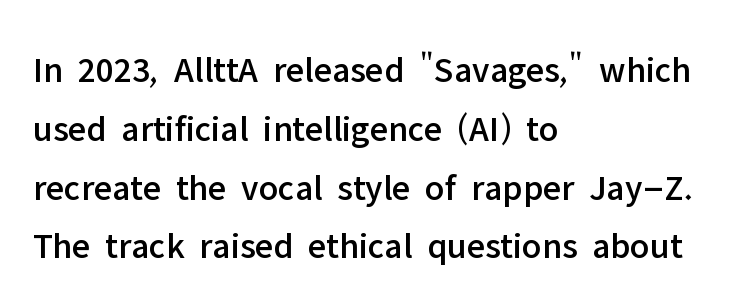
{"serif": "no", "italic": "no", "width": "normal", "stroke_contrast": "low", "x_height": "medium", "monospaced": "no", "underline": "no", "align": "left", "line_spacing": "normal", "line_spacing_ratio": 1.59, "letter_spacing": "normal", "letter_spacing_em": 0.0, "glyph_px": 37}
